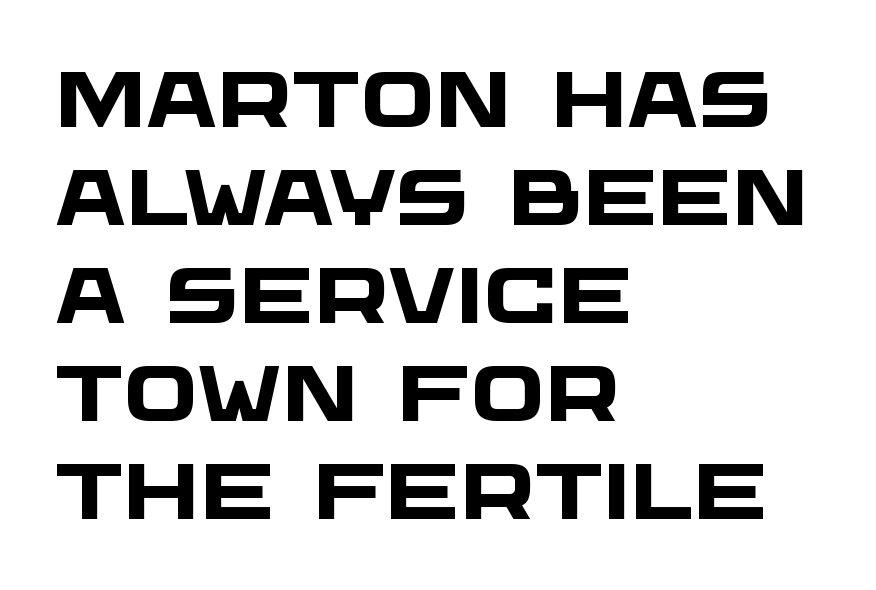
{"serif": "no", "bold": "yes", "weight": "heavy", "width": "wide", "stroke_contrast": "low", "x_height": "large", "monospaced": "no", "underline": "no", "align": "left", "line_spacing_ratio": 1.24, "letter_spacing": "normal", "letter_spacing_em": 0.0, "glyph_px": 79}
